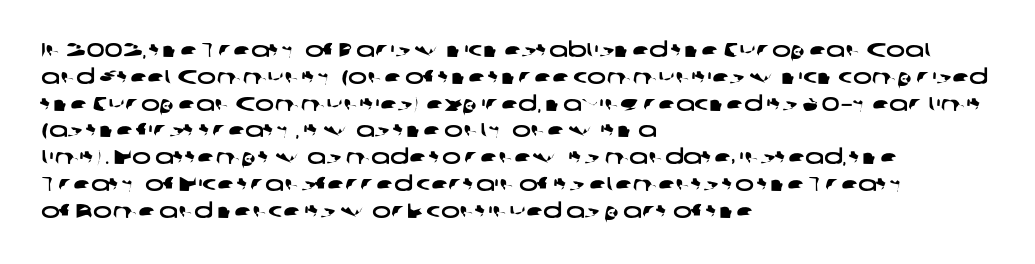
Q: Is the text underlined? A: No.
Q: How is the paragraph aligned? A: Left-aligned.
Q: Is the spacing between letters normal or unusually wide? A: Normal.
Q: Is the spacing between lines tight, normal or loose? A: Normal.
